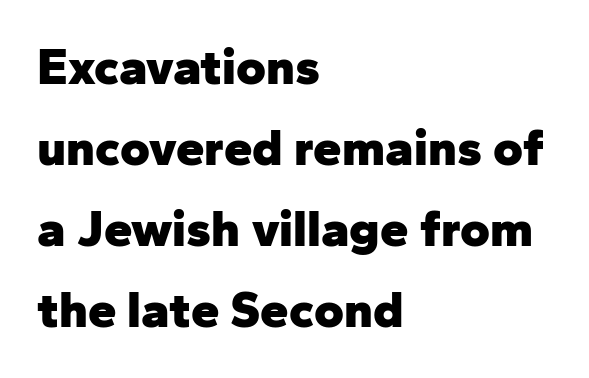
Note the varied advance widths — an 'i' is clearly narrower than an 'm'. The baseline area is clear. Left-aligned paragraph, ragged on the right. This is heavy type, rendered in bold.
